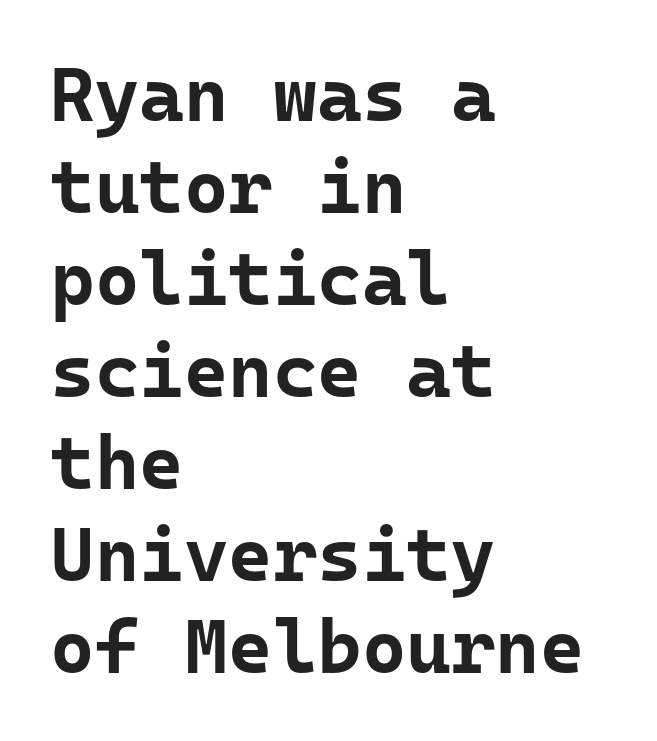
Which margin do the lines hug? The left one — the right edge is uneven. These words are printed bold, with thick strokes throughout. Is this a sans? Yes — the strokes have no serifs. Is there any slant? The stems are plumb. Lines of text with bare space underneath. The rendering keeps characters at their native spacing.
